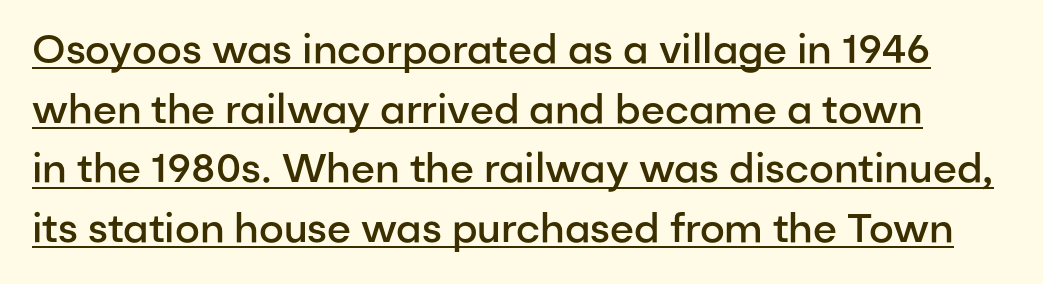
The image shows 40 px semibold sans-serif type, upright; set normal line spacing (1.49x), normal letter spacing, underlined; low stroke contrast and a medium x-height.
